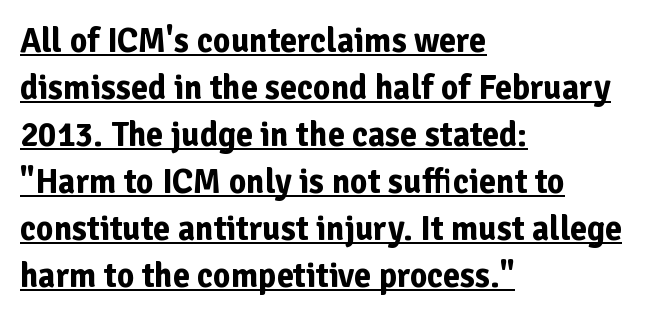
The image shows 34 px bold sans-serif type, upright; set left-aligned, normal line spacing (1.38x), normal letter spacing, underlined; low stroke contrast and a medium x-height.
